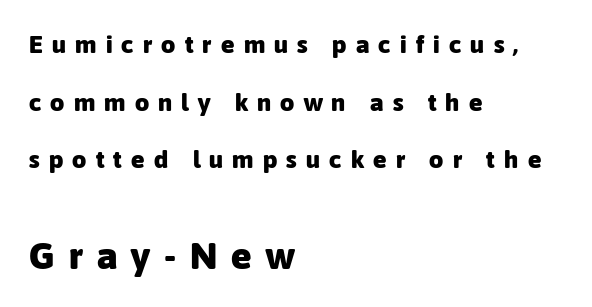
The image shows 38 px heavy sans-serif type, upright; set left-aligned, loose line spacing (2.31x), unusually wide letter spacing (+0.37 em), not underlined; the second (bottom) block is 1.52x larger; low stroke contrast and a medium x-height.
